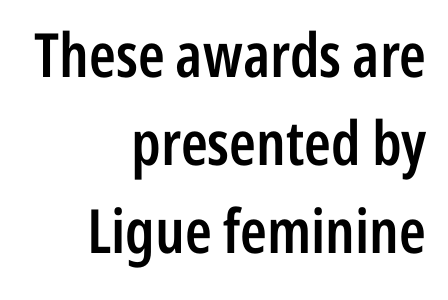
The rendering uses natural spacing where letterforms have individual widths. The strokes are fattened partway — semibold, not bold. Spacing between characters is what you'd get straight out of the box. The font family rendered here belongs to the sans-serif group.
